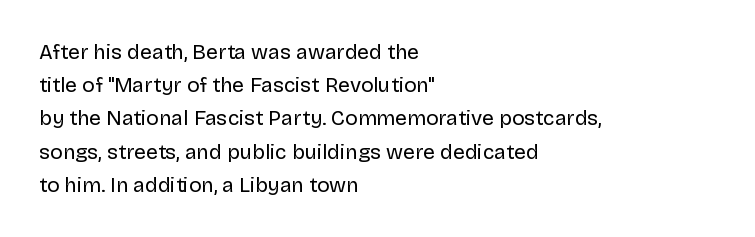
{"italic": "no", "bold": "no", "underline": "no", "align": "left", "line_spacing": "normal", "line_spacing_ratio": 1.58, "letter_spacing": "normal", "letter_spacing_em": 0.0, "glyph_px": 21}
